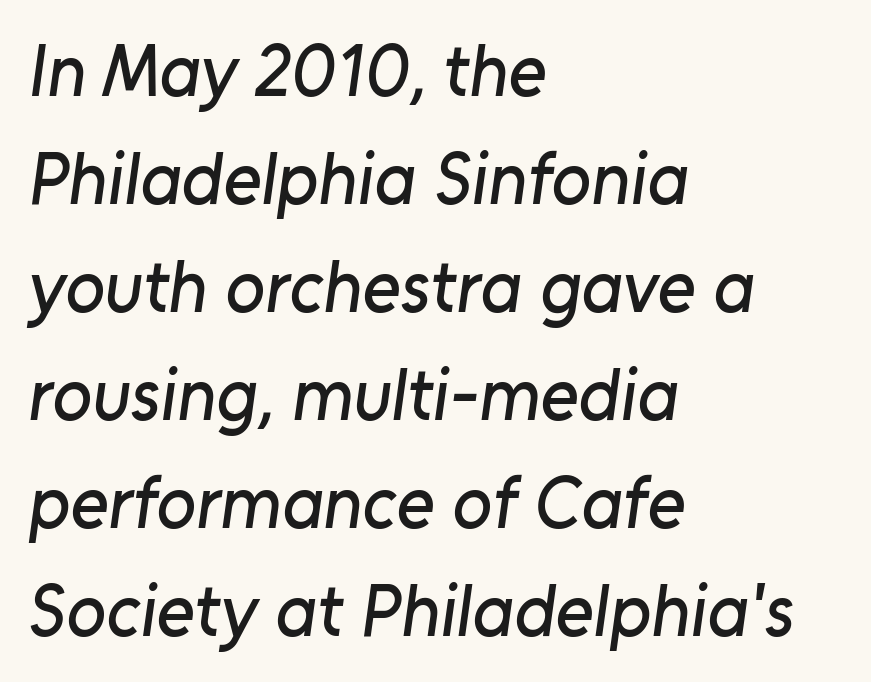
The image shows 73 px sans-serif type; set left-aligned, normal line spacing (1.48x), normal letter spacing, not underlined; low stroke contrast and a medium x-height.
